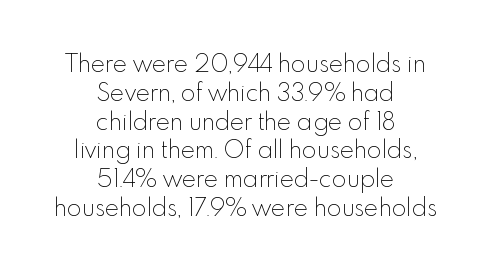
Q: Is the text bold? A: No.
Q: Is the text italic (slanted)? A: No, it is upright.
Q: Is the text underlined? A: No.
Q: How is the paragraph aligned? A: Centered.
Q: Is the spacing between letters normal or unusually wide? A: Normal.
